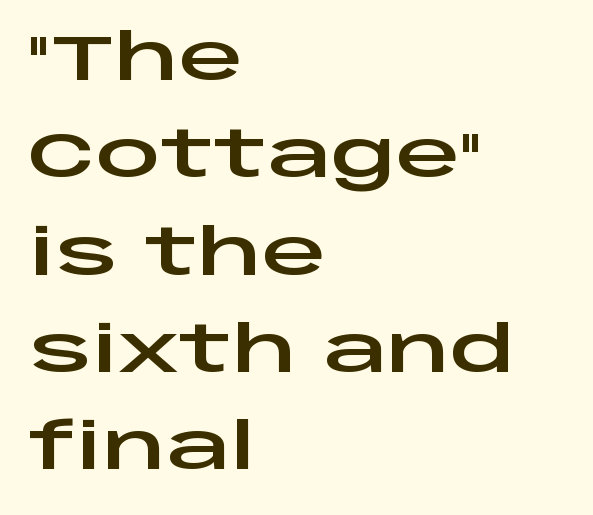
These lines are rendered in a variable-pitch font. Short and long lines alike share a common starting point at left. Glyph-to-glyph distance matches everyday printed text. Nope, not italic — everything's standing straight.
